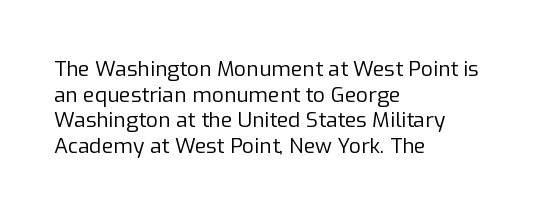
Q: Is the text bold? A: No.
Q: Is the text italic (slanted)? A: No, it is upright.
Q: Is the text underlined? A: No.
Q: How is the paragraph aligned? A: Left-aligned.
Q: Is the spacing between letters normal or unusually wide? A: Normal.
